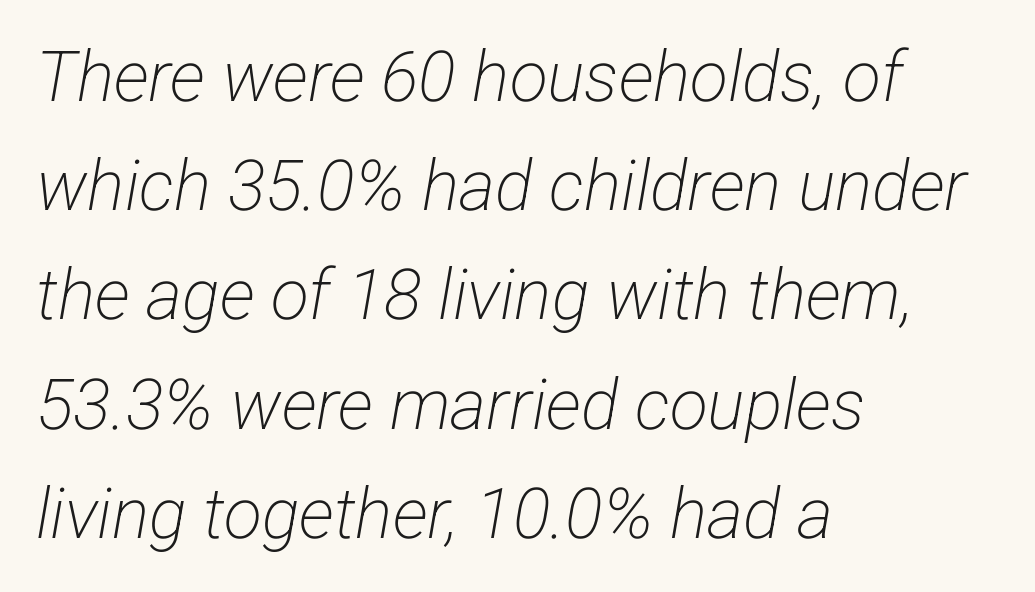
Q: Is the text bold? A: No.
Q: Is the typeface a serif or a sans-serif typeface? A: Sans-serif.
Q: Is the text underlined? A: No.
Q: How is the paragraph aligned? A: Left-aligned.
Q: Is the spacing between letters normal or unusually wide? A: Normal.
Q: Is the spacing between lines tight, normal or loose? A: Normal.
Q: Width (condensed, normal, or wide)? A: Condensed.
Q: Stroke contrast? A: Low.
Q: x-height? A: Medium.
Q: Monospaced? A: No.
